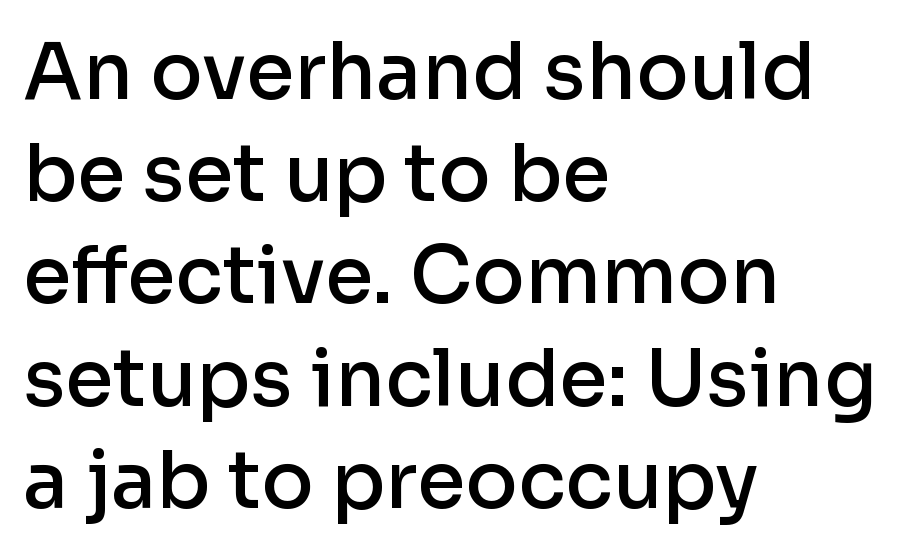
{"serif": "no", "italic": "no", "bold": "semi", "weight": "semibold", "width": "normal", "stroke_contrast": "low", "x_height": "medium", "monospaced": "no", "underline": "no", "align": "left", "line_spacing": "normal", "line_spacing_ratio": 1.31, "letter_spacing": "normal", "letter_spacing_em": 0.0, "glyph_px": 78}
